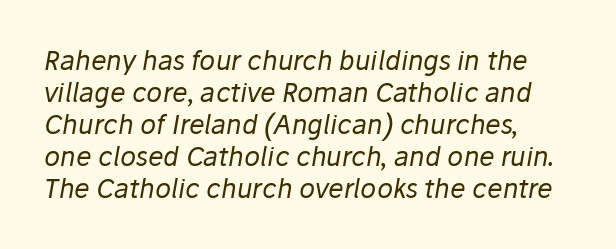
The image shows 26 px text type, italic (leaning right); set left-aligned, line spacing 1.23x, normal letter spacing, not underlined.
